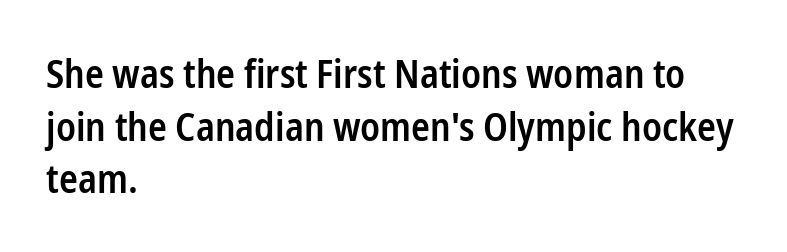
The image shows 39 px semibold, condensed sans-serif type, upright; set left-aligned, normal line spacing (1.35x), normal letter spacing, not underlined; low stroke contrast and a medium x-height.
